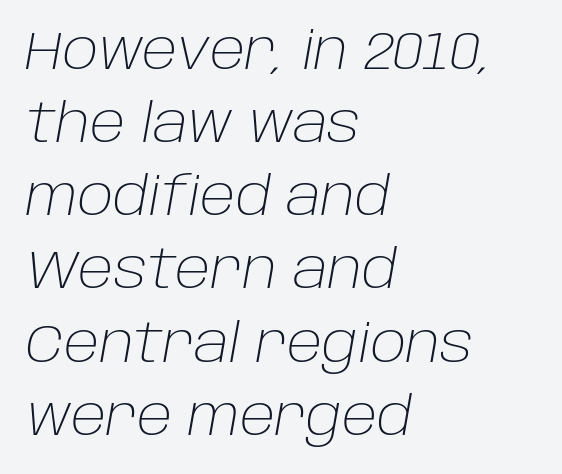
{"italic": "yes", "lean": "right", "slant_degrees": 10, "bold": "no", "weight": "light", "width": "normal", "stroke_contrast": "low", "x_height": "large", "monospaced": "no", "underline": "no", "align": "left", "line_spacing": "normal", "line_spacing_ratio": 1.38, "letter_spacing": "normal", "letter_spacing_em": 0.0, "glyph_px": 53}
